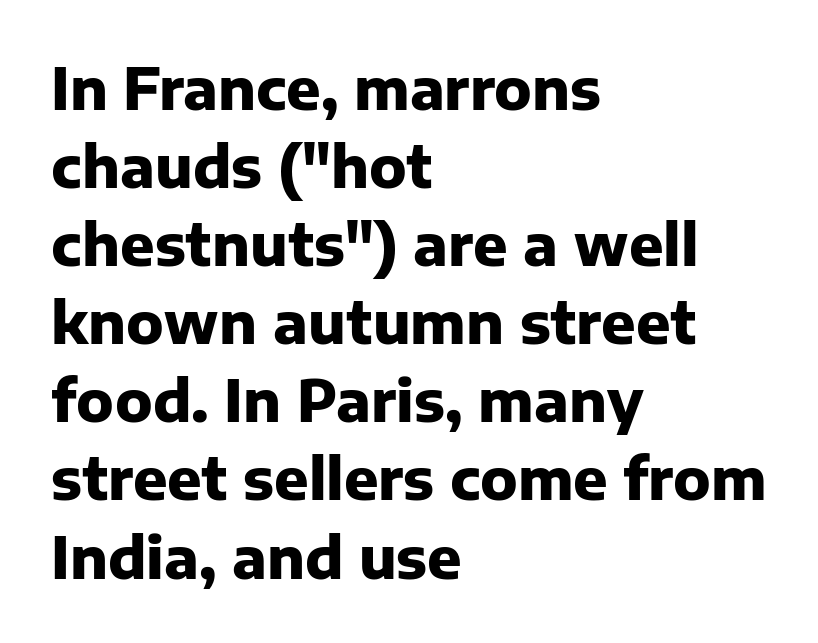
The image shows 57 px heavy sans-serif type, upright; set left-aligned, normal line spacing (1.37x), normal letter spacing, not underlined; low stroke contrast and a medium x-height.
